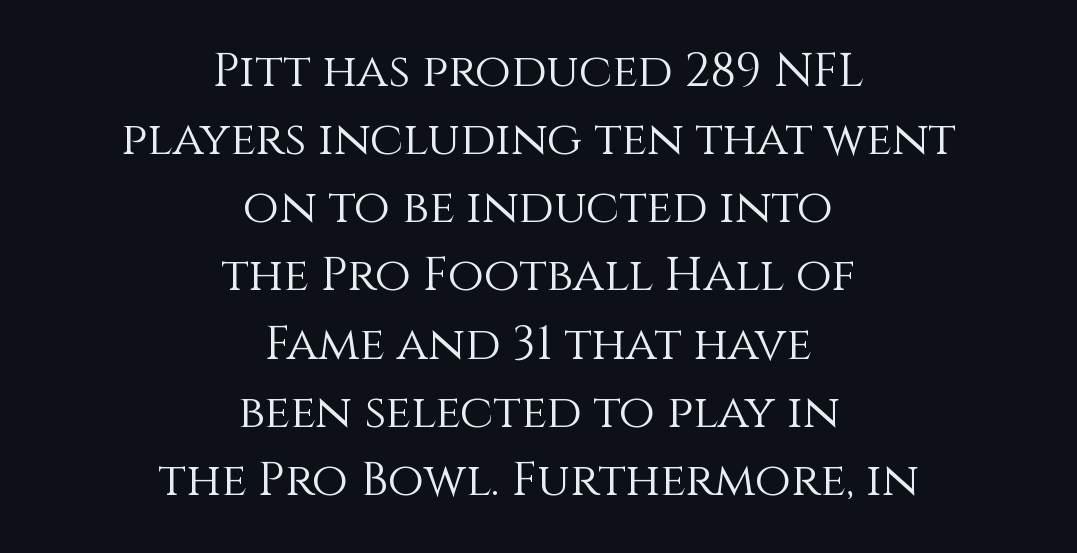
The image shows 47 px light type, upright; set centered, normal line spacing (1.45x), normal letter spacing, not underlined; a large x-height.
